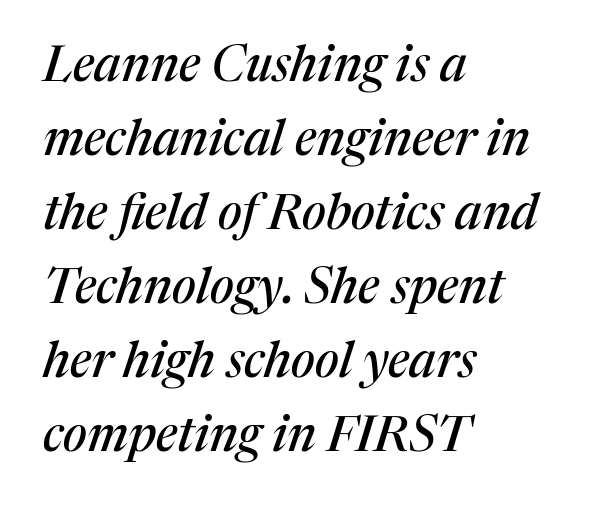
{"serif": "yes", "italic": "yes", "lean": "right", "slant_degrees": 17, "width": "normal", "stroke_contrast": "medium", "x_height": "medium", "monospaced": "no", "underline": "no", "align": "left", "line_spacing": "normal", "line_spacing_ratio": 1.51, "letter_spacing": "normal", "letter_spacing_em": 0.0, "glyph_px": 49}
